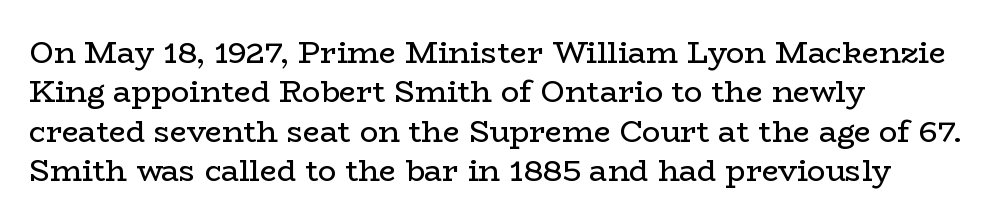
The image shows 30 px regular-weight, wide serif type, upright; set left-aligned, normal line spacing (1.31x), normal letter spacing, not underlined; low stroke contrast and a medium x-height.
